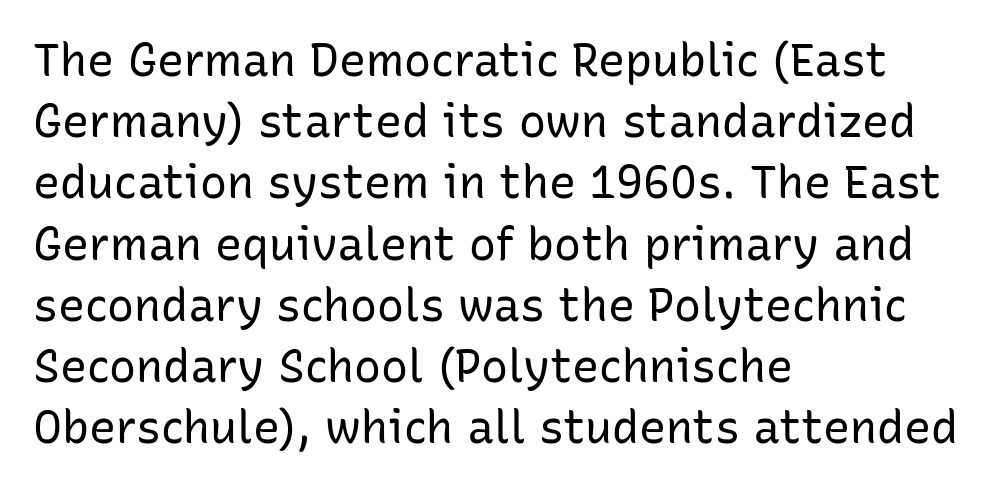
Q: Is the text bold? A: No.
Q: Is the text italic (slanted)? A: No, it is upright.
Q: Is the typeface a serif or a sans-serif typeface? A: Sans-serif.
Q: Is the text underlined? A: No.
Q: How is the paragraph aligned? A: Left-aligned.
Q: Is the spacing between letters normal or unusually wide? A: Normal.
Q: Is the spacing between lines tight, normal or loose? A: Normal.
Q: Width (condensed, normal, or wide)? A: Normal.
Q: Stroke contrast? A: Low.
Q: x-height? A: Medium.
Q: Monospaced? A: No.
